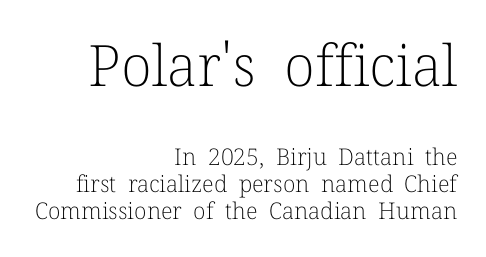
Q: Is the text bold? A: No.
Q: Is the text italic (slanted)? A: No, it is upright.
Q: Is the typeface a serif or a sans-serif typeface? A: Serif.
Q: Is the text underlined? A: No.
Q: How is the paragraph aligned? A: Right-aligned.
Q: Is the spacing between letters normal or unusually wide? A: Normal.
Q: Which block of text is set in a larger size, the first (top) or the second (bottom)? A: The first (top) one.
Q: Width (condensed, normal, or wide)? A: Normal.
Q: Stroke contrast? A: Low.
Q: x-height? A: Medium.
Q: Monospaced? A: No.
